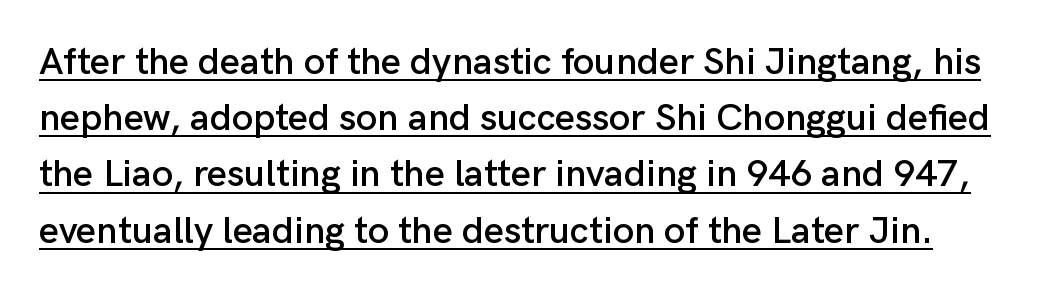
{"serif": "no", "italic": "no", "width": "normal", "stroke_contrast": "low", "x_height": "medium", "monospaced": "no", "underline": "yes", "line_spacing": "normal", "line_spacing_ratio": 1.48, "letter_spacing": "normal", "letter_spacing_em": 0.0, "glyph_px": 38}
